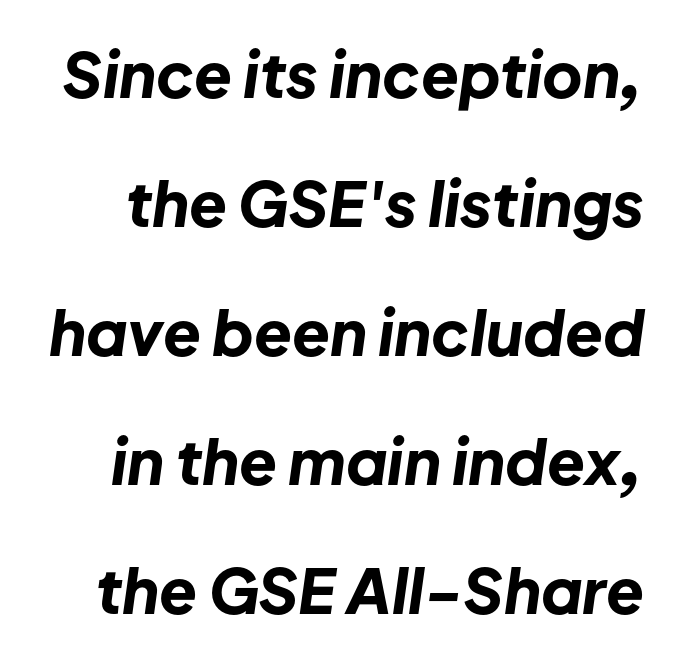
The image shows 62 px bold type, italic (leaning right); set loose line spacing (2.08x), normal letter spacing, not underlined; low stroke contrast and a medium x-height.
